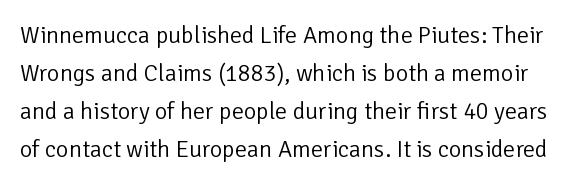
Q: Is the text bold? A: No.
Q: Is the text italic (slanted)? A: No, it is upright.
Q: Is the text underlined? A: No.
Q: Is the spacing between letters normal or unusually wide? A: Normal.
Q: Is the spacing between lines tight, normal or loose? A: Normal.
